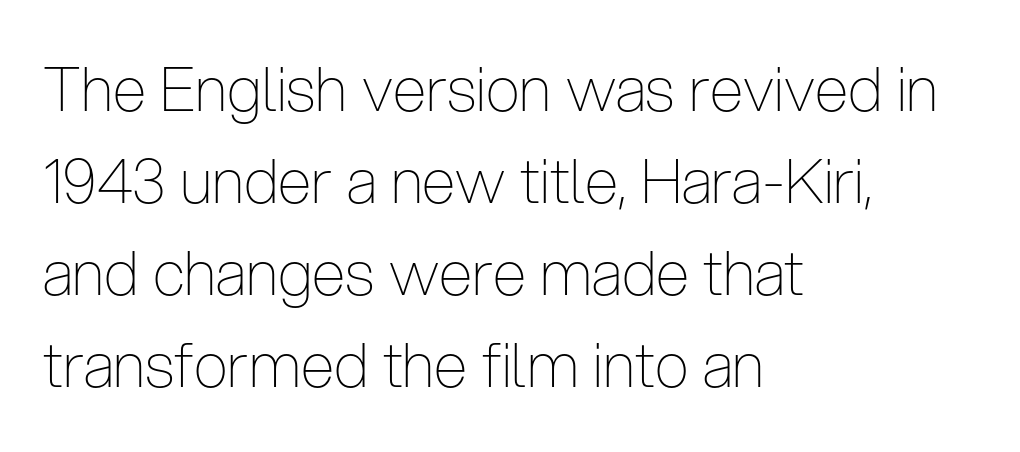
A student would call this left alignment; a typographer would say flush left, rag right. Unbolded letterforms with no extra heft. Is the letter spacing exaggerated? No — it looks like the ordinary default. Designer's note — italics off, roman on. Quick note: interline space is typical. Is this a sans? Yes — the strokes have no serifs.
